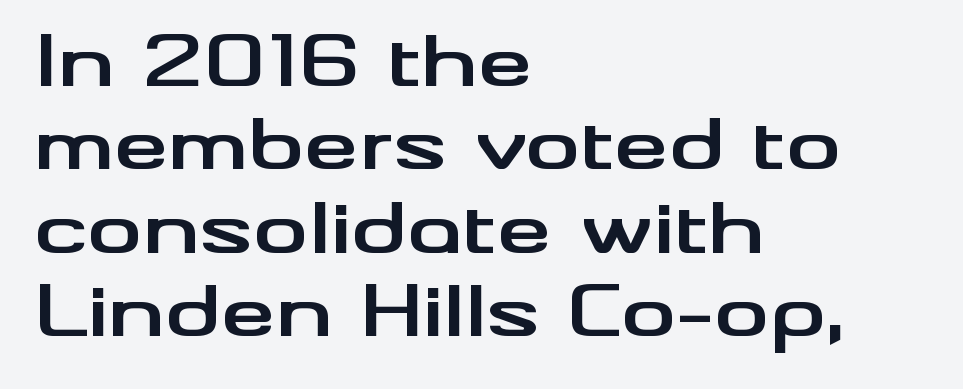
This is roman type, the default non-slanted kind. Spacing verdict: proportional, widths tailored to each character. The paragraph shown leans on its left margin. Bare-footed words on every line. The glyphs in this specimen are sans serif.
